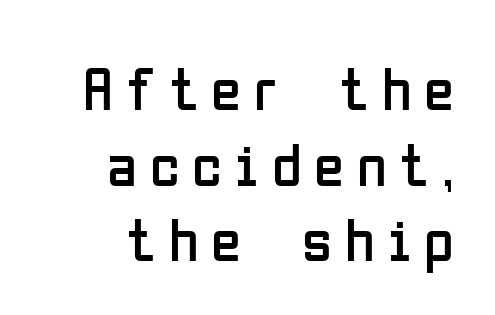
The image shows 61 px regular-weight, condensed sans-serif type, upright; set right-aligned, line spacing 1.24x, unusually wide letter spacing (+0.21 em), not underlined; low stroke contrast and a medium x-height.
